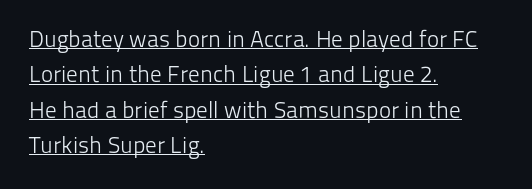
The image shows 23 px text type, upright; set left-aligned, normal line spacing (1.54x), normal letter spacing, underlined.
